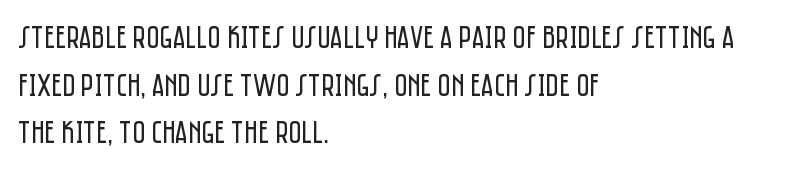
Unbolded letterforms with no extra heft. Note the varied advance widths — an 'i' is clearly narrower than an 'm'. The paragraph shown leans on its left margin. This sample uses a sans-serif face. A typesetter would call this zero additional tracking.
